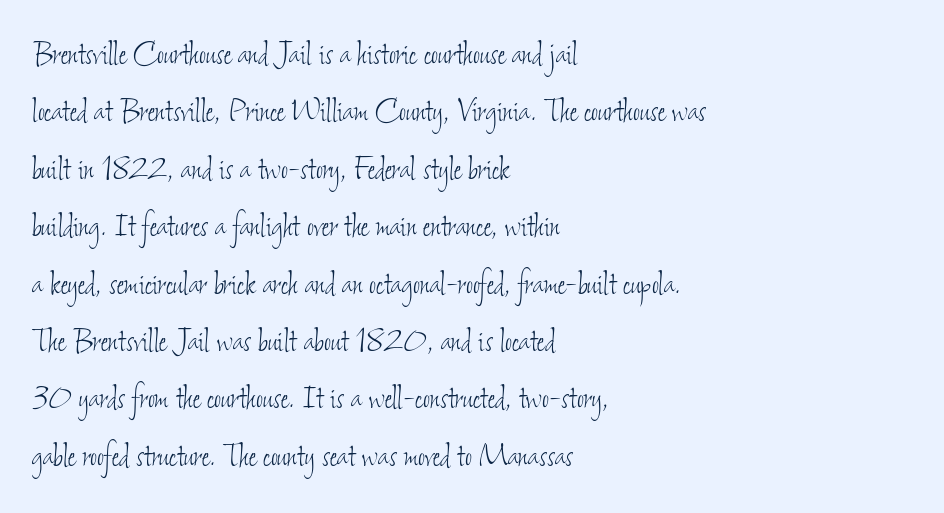
Q: Is the text bold? A: No.
Q: Is the text underlined? A: No.
Q: How is the paragraph aligned? A: Left-aligned.
Q: Is the spacing between letters normal or unusually wide? A: Normal.
Q: Is the spacing between lines tight, normal or loose? A: Normal.
Q: Width (condensed, normal, or wide)? A: Condensed.
Q: Stroke contrast? A: Low.
Q: x-height? A: Small.
Q: Monospaced? A: No.
